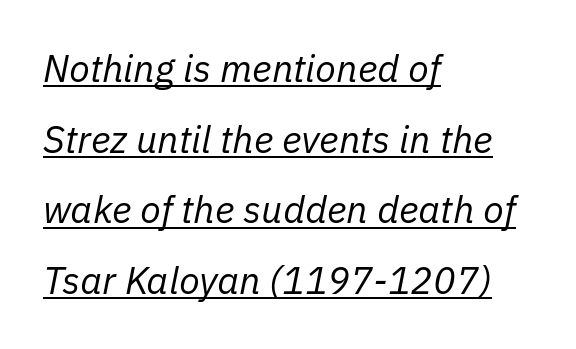
One-word summary of the alignment: left. A continuous stroke trails under the words, as in a hyperlink. Is the type heavy? It reads as light-to-regular instead. The letters are slanted; this is an italic face.
